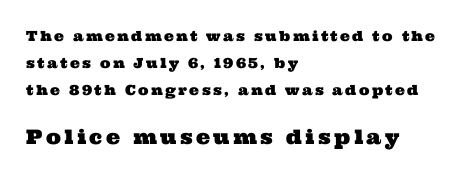
The image shows 20 px text type; set left-aligned, loose line spacing (1.92x), not underlined; the second (bottom) block is 1.43x larger.
